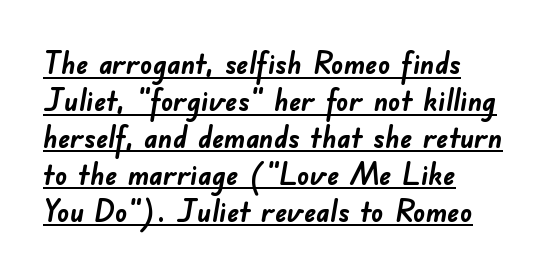
{"serif": "no", "bold": "yes", "weight": "semibold", "width": "normal", "stroke_contrast": "low", "x_height": "small", "monospaced": "no", "underline": "yes", "align": "left", "line_spacing_ratio": 1.23, "letter_spacing": "normal", "letter_spacing_em": 0.0, "glyph_px": 30}
